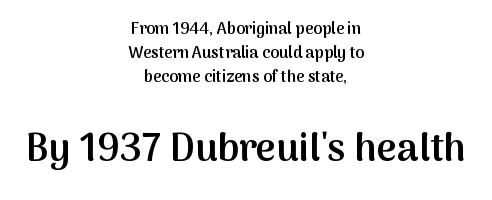
The image shows 39 px semibold sans-serif type, upright; set centered, normal line spacing (1.5x), normal letter spacing, not underlined; the second (bottom) block is 2.44x larger; medium stroke contrast and a medium x-height.
